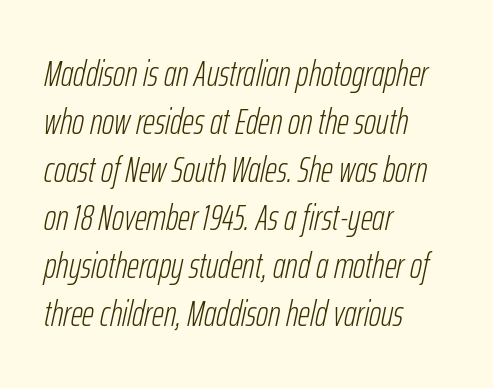
Q: Is the text bold? A: No.
Q: Is the text italic (slanted)? A: Yes, it leans right by about 12 degrees.
Q: Is the text underlined? A: No.
Q: How is the paragraph aligned? A: Left-aligned.
Q: Is the spacing between letters normal or unusually wide? A: Normal.
Q: Is the spacing between lines tight, normal or loose? A: Normal.
Q: Width (condensed, normal, or wide)? A: Condensed.
Q: Stroke contrast? A: Low.
Q: x-height? A: Medium.
Q: Monospaced? A: No.
